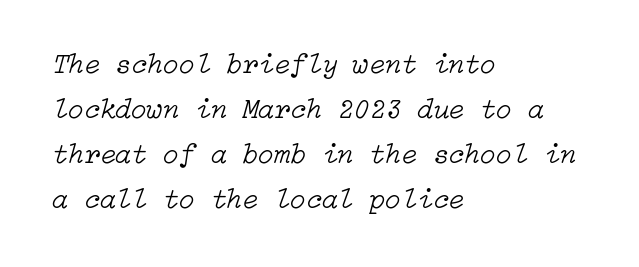
{"italic": "yes", "lean": "right", "slant_degrees": 15, "bold": "no", "weight": "light", "width": "normal", "stroke_contrast": "low", "x_height": "medium", "underline": "no", "align": "left", "line_spacing": "normal", "line_spacing_ratio": 1.55, "letter_spacing": "normal", "letter_spacing_em": 0.0, "glyph_px": 29}
